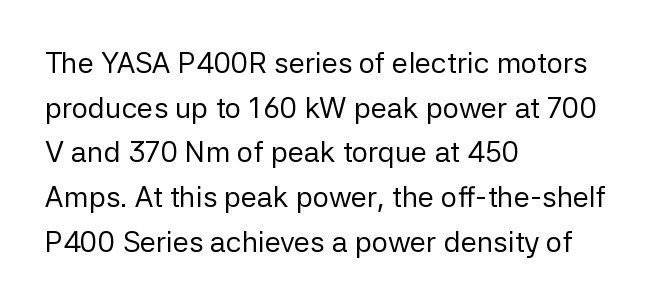
Q: Is the text bold? A: No.
Q: Is the text italic (slanted)? A: No, it is upright.
Q: Is the typeface a serif or a sans-serif typeface? A: Sans-serif.
Q: Is the text underlined? A: No.
Q: How is the paragraph aligned? A: Left-aligned.
Q: Is the spacing between letters normal or unusually wide? A: Normal.
Q: Is the spacing between lines tight, normal or loose? A: Normal.
Q: Width (condensed, normal, or wide)? A: Normal.
Q: Stroke contrast? A: Low.
Q: x-height? A: Medium.
Q: Monospaced? A: No.
